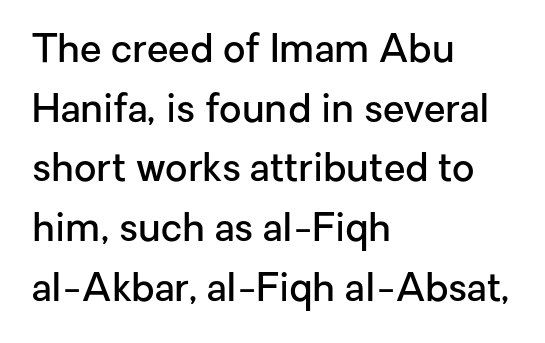
The image shows 39 px semibold sans-serif type, upright; set left-aligned, normal line spacing (1.53x), normal letter spacing, not underlined; low stroke contrast and a medium x-height.
